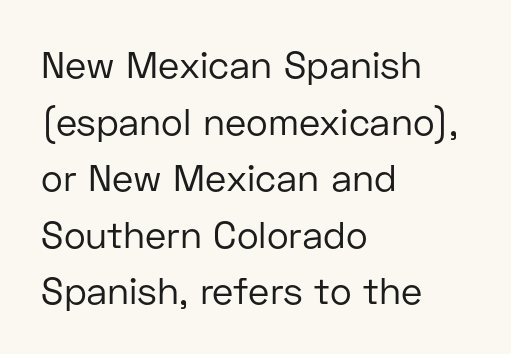
{"serif": "no", "italic": "no", "bold": "no", "weight": "regular", "width": "normal", "stroke_contrast": "low", "x_height": "medium", "monospaced": "no", "underline": "no", "align": "left", "line_spacing": "normal", "line_spacing_ratio": 1.53, "letter_spacing": "normal", "letter_spacing_em": 0.0, "glyph_px": 37}
